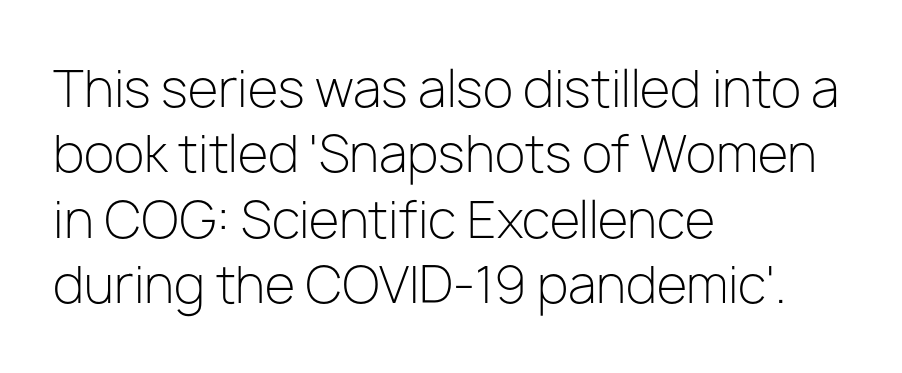
Q: Is the text bold? A: No.
Q: Is the text italic (slanted)? A: No, it is upright.
Q: Is the typeface a serif or a sans-serif typeface? A: Sans-serif.
Q: Is the text underlined? A: No.
Q: How is the paragraph aligned? A: Left-aligned.
Q: Is the spacing between letters normal or unusually wide? A: Normal.
Q: Is the spacing between lines tight, normal or loose? A: Normal.
Q: Width (condensed, normal, or wide)? A: Normal.
Q: Stroke contrast? A: Low.
Q: x-height? A: Medium.
Q: Monospaced? A: No.
